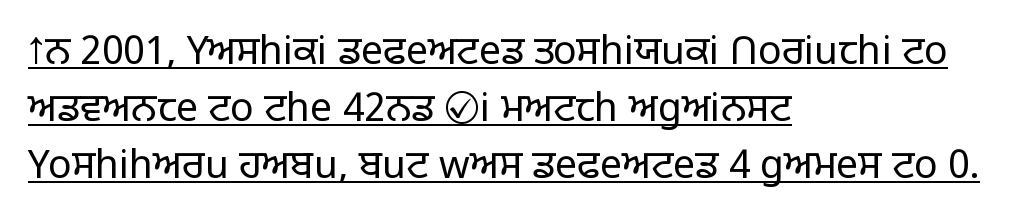
The image shows 39 px light sans-serif type, upright; set left-aligned, normal line spacing (1.46x), normal letter spacing, underlined; low stroke contrast and a large x-height.
